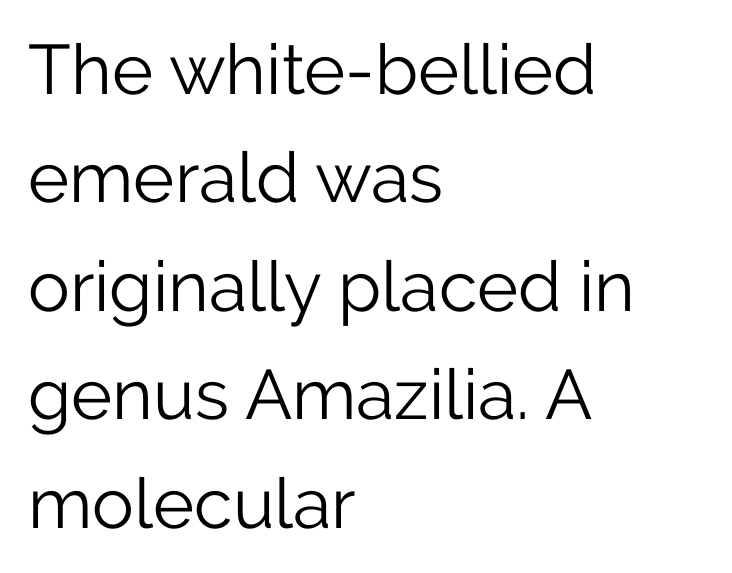
The compositor pushed each line to the left boundary. The cut favours lightness, reaching ordinary text weight at its darkest. Designer's note — italics off, roman on. These lines sit exactly where default settings would place them. The rendering uses natural spacing where letterforms have individual widths.
